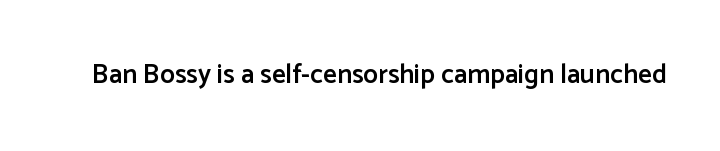
Q: Is the text bold? A: Semi-bold.
Q: Is the text italic (slanted)? A: No, it is upright.
Q: Is the text underlined? A: No.
Q: Is the spacing between letters normal or unusually wide? A: Normal.
